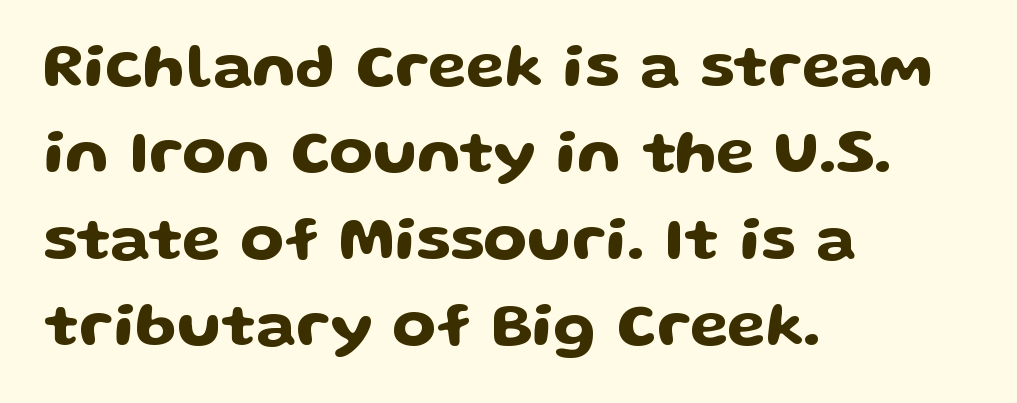
Q: Is the text italic (slanted)? A: No, it is upright.
Q: Is the typeface a serif or a sans-serif typeface? A: Sans-serif.
Q: Is the text underlined? A: No.
Q: How is the paragraph aligned? A: Left-aligned.
Q: Is the spacing between letters normal or unusually wide? A: Normal.
Q: Is the spacing between lines tight, normal or loose? A: Normal.
Q: Width (condensed, normal, or wide)? A: Wide.
Q: Stroke contrast? A: Low.
Q: x-height? A: Medium.
Q: Monospaced? A: No.
